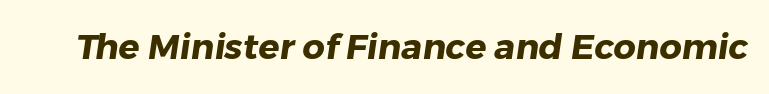
Q: Is the text bold? A: Yes.
Q: Is the typeface a serif or a sans-serif typeface? A: Sans-serif.
Q: Is the text underlined? A: No.
Q: Is the spacing between letters normal or unusually wide? A: Normal.
Q: Width (condensed, normal, or wide)? A: Normal.
Q: Stroke contrast? A: Low.
Q: x-height? A: Medium.
Q: Monospaced? A: No.
